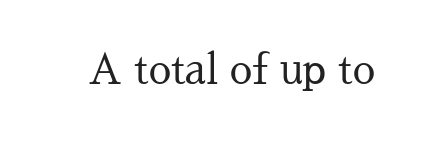
Is this a fixed-width face? No — the glyphs have proportional, varying widths. Is there any slant? The stems are plumb. No extra tracking has been applied to these lines. The characters are drawn with everyday or finer stroke widths. Unlike a clean sans, this face finishes its strokes with serifs. Beneath every word, the page is bare.
